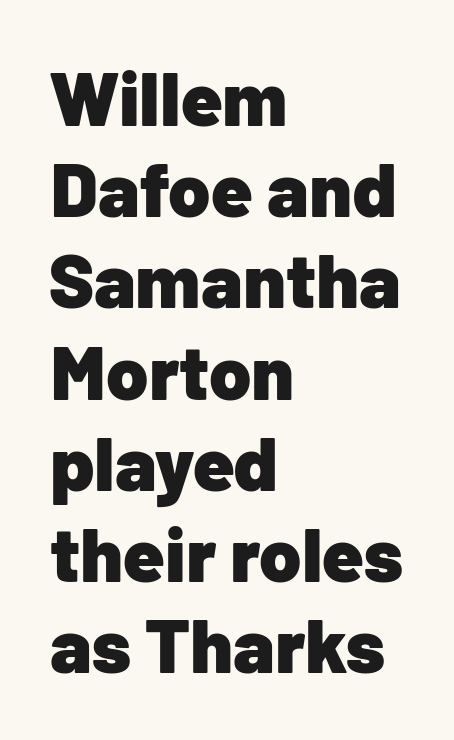
{"serif": "no", "italic": "no", "bold": "yes", "weight": "heavy", "width": "normal", "stroke_contrast": "low", "x_height": "medium", "monospaced": "no", "underline": "no", "align": "left", "line_spacing_ratio": 1.2, "letter_spacing": "normal", "letter_spacing_em": 0.0, "glyph_px": 76}
